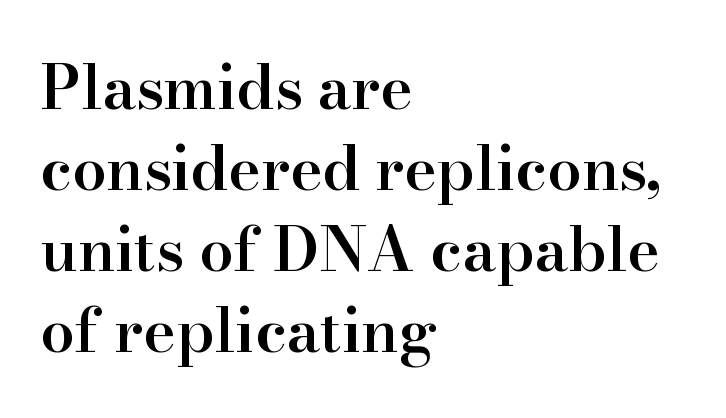
{"serif": "yes", "italic": "no", "bold": "semi", "weight": "semibold", "width": "normal", "stroke_contrast": "high", "x_height": "small", "monospaced": "no", "underline": "no", "align": "left", "line_spacing": "normal", "line_spacing_ratio": 1.33, "letter_spacing": "normal", "letter_spacing_em": 0.0, "glyph_px": 61}
